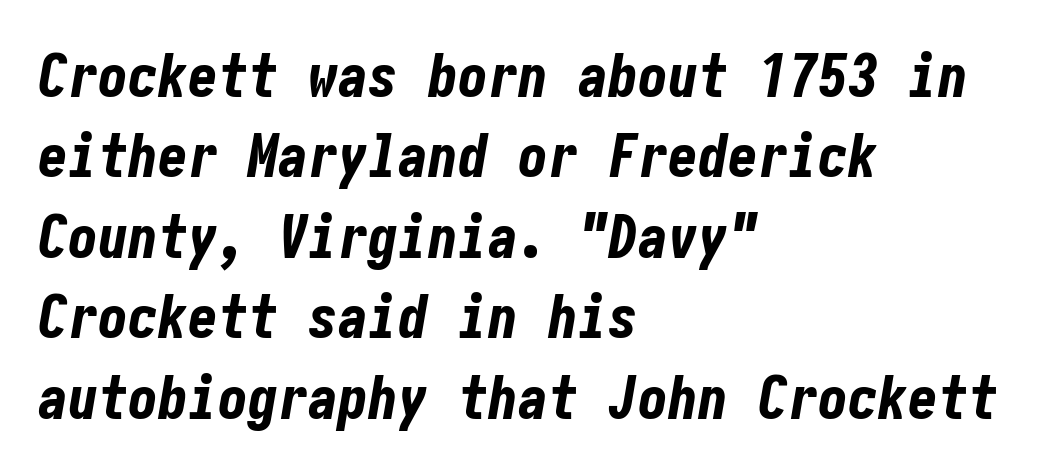
Compared with a centered layout, this one pins lines to the left instead. The lettering tilts uniformly, giving the passage an italic look. This block has exactly the height ordinary leading produces. Standard letterfit; no display-style spreading of the glyphs. Pretty heavy lettering here — definitely bold. The specimen omits any rule beneath the text block's lines.
